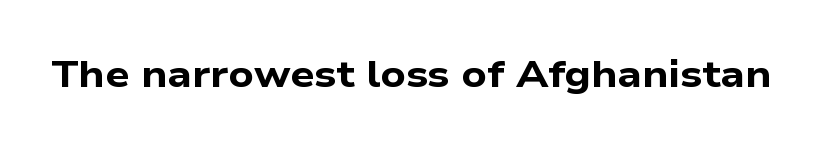
The image shows 38 px bold, wide sans-serif type; set normal letter spacing, not underlined; low stroke contrast and a medium x-height.
